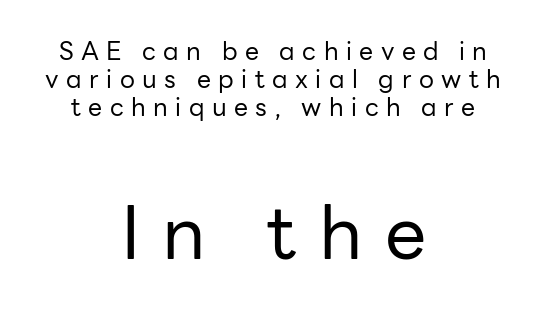
Q: Is the text bold? A: No.
Q: Is the text italic (slanted)? A: No, it is upright.
Q: Is the typeface a serif or a sans-serif typeface? A: Sans-serif.
Q: Is the text underlined? A: No.
Q: How is the paragraph aligned? A: Centered.
Q: Is the spacing between letters normal or unusually wide? A: Unusually wide.
Q: Is the spacing between lines tight, normal or loose? A: Tight.
Q: Which block of text is set in a larger size, the first (top) or the second (bottom)? A: The second (bottom) one.
Q: Width (condensed, normal, or wide)? A: Normal.
Q: Stroke contrast? A: Low.
Q: x-height? A: Medium.
Q: Monospaced? A: No.
